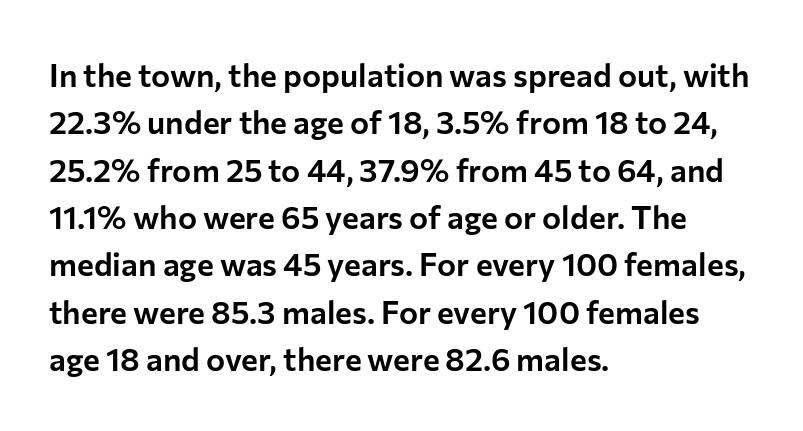
Horizontal alignment here is leftward, the default for most running prose. You could not count columns in this text — the font is proportionally spaced. Descender tails drop into unmarked territory. The letterforms sit shoulder to shoulder at normal distance.
